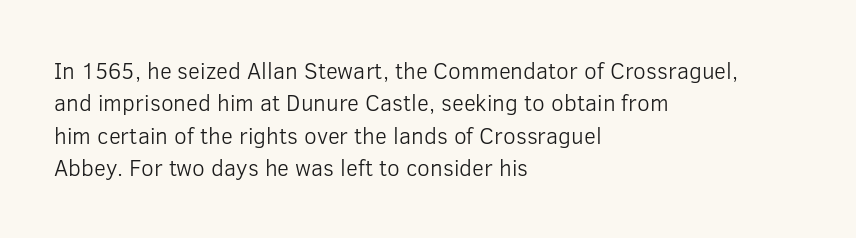
The tracking reads as untouched default to a designer's eye. Layout note: lines flush left. Students, observe: this is what conventionally led text looks like. Underline: absent.
